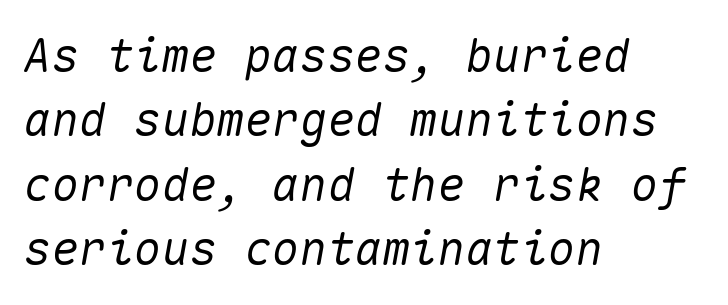
The rendering uses typewriter-style spacing with identical character cells. The foot of each line stays bare and open. The passage is arranged the way most books set body copy — flush left. Each new line begins a customary step beneath the previous one. Students, note that the glyphs here touch the page at normal intervals. Is the type slanted? Yes — the strokes lean at a clear angle.
